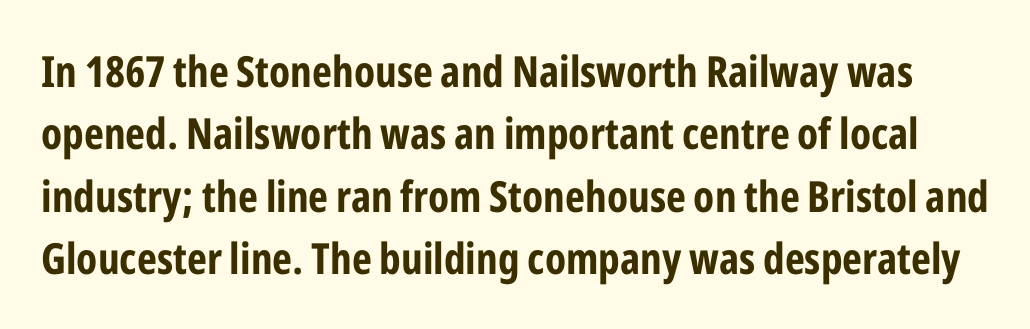
Q: Is the text bold? A: Yes.
Q: Is the text italic (slanted)? A: No, it is upright.
Q: Is the typeface a serif or a sans-serif typeface? A: Sans-serif.
Q: Is the text underlined? A: No.
Q: Is the spacing between letters normal or unusually wide? A: Normal.
Q: Is the spacing between lines tight, normal or loose? A: Normal.
Q: Width (condensed, normal, or wide)? A: Condensed.
Q: Stroke contrast? A: Low.
Q: x-height? A: Medium.
Q: Monospaced? A: No.
